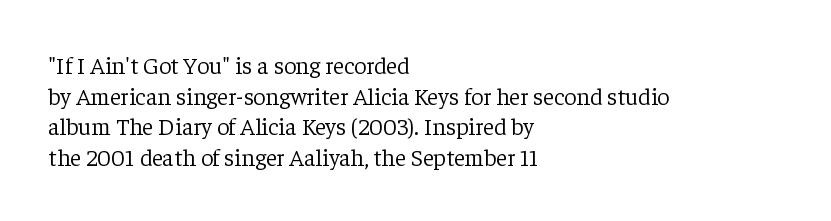
Is the type heavy? It reads as light-to-regular instead. Leftover space on each line is placed entirely after the last word. Characters follow at the spacing the type designer built in. The passage shown stacks its lines at a standard gap.
